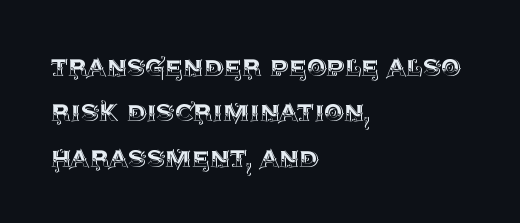
{"italic": "no", "width": "normal", "x_height": "large", "monospaced": "no", "underline": "no", "align": "left", "line_spacing": "normal", "line_spacing_ratio": 1.46, "letter_spacing": "normal", "letter_spacing_em": 0.0, "glyph_px": 31}
